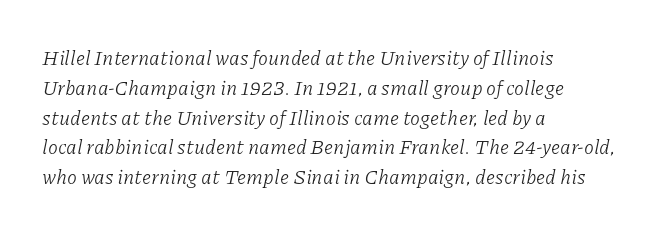
{"italic": "yes", "lean": "right", "slant_degrees": 11, "bold": "no", "underline": "no", "align": "left", "line_spacing": "normal", "line_spacing_ratio": 1.49, "letter_spacing": "normal", "letter_spacing_em": 0.0, "glyph_px": 20}
